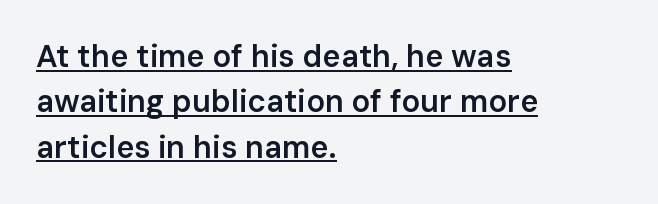
Q: Is the text bold? A: Semi-bold.
Q: Is the text italic (slanted)? A: No, it is upright.
Q: Is the typeface a serif or a sans-serif typeface? A: Sans-serif.
Q: Is the text underlined? A: Yes.
Q: How is the paragraph aligned? A: Left-aligned.
Q: Is the spacing between letters normal or unusually wide? A: Normal.
Q: Is the spacing between lines tight, normal or loose? A: Normal.
Q: Width (condensed, normal, or wide)? A: Normal.
Q: Stroke contrast? A: Low.
Q: x-height? A: Medium.
Q: Monospaced? A: No.
